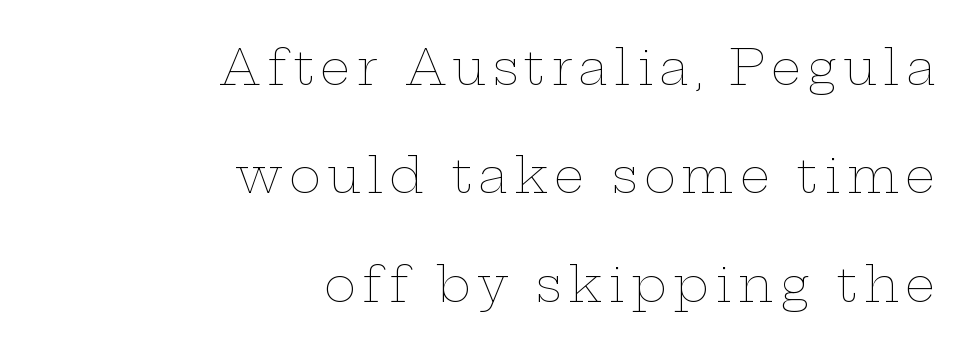
The image shows 48 px thin, wide type, upright; set right-aligned, loose line spacing (2.26x), not underlined; low stroke contrast and a medium x-height.
